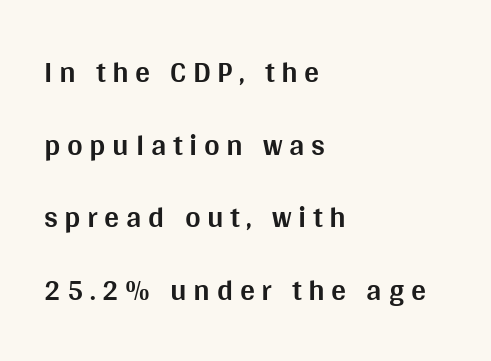
The image shows 30 px bold sans-serif type, upright; set left-aligned, loose line spacing (2.42x), unusually wide letter spacing (+0.22 em), not underlined; medium stroke contrast and a large x-height.
